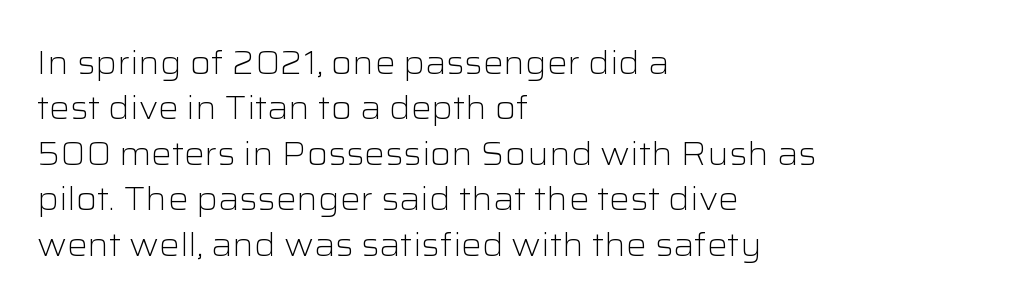
The image shows 32 px light, wide sans-serif type, upright; set left-aligned, normal line spacing (1.42x), normal letter spacing, not underlined; low stroke contrast and a medium x-height.
